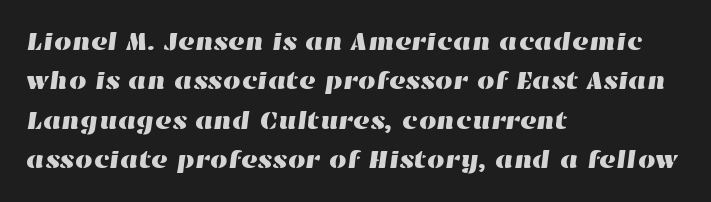
{"underline": "no", "align": "left", "line_spacing": "normal", "line_spacing_ratio": 1.58, "letter_spacing": "normal", "letter_spacing_em": 0.0, "glyph_px": 25}
